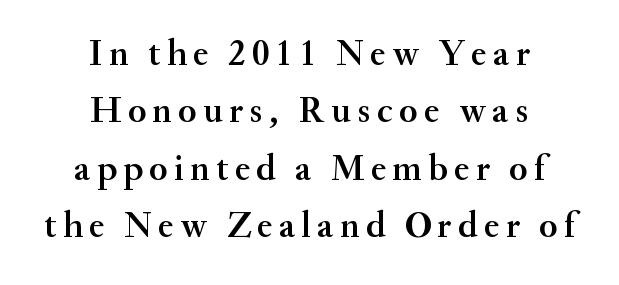
{"serif": "yes", "italic": "no", "width": "normal", "stroke_contrast": "medium", "x_height": "small", "monospaced": "no", "underline": "no", "align": "center", "line_spacing": "normal", "line_spacing_ratio": 1.55, "glyph_px": 37}
